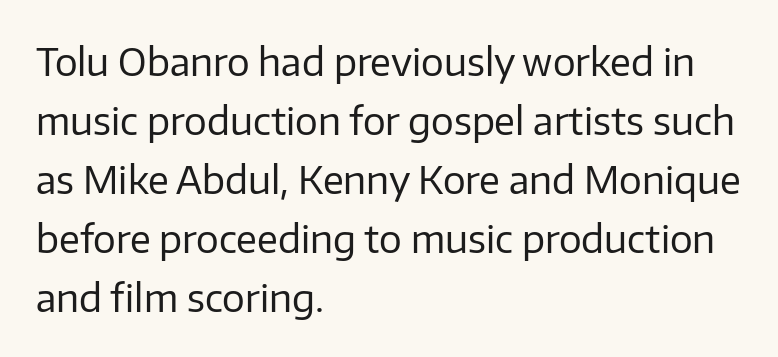
{"serif": "no", "italic": "no", "bold": "no", "weight": "regular", "width": "normal", "stroke_contrast": "low", "x_height": "medium", "monospaced": "no", "underline": "no", "align": "left", "line_spacing": "normal", "line_spacing_ratio": 1.55, "letter_spacing": "normal", "letter_spacing_em": 0.0, "glyph_px": 38}
